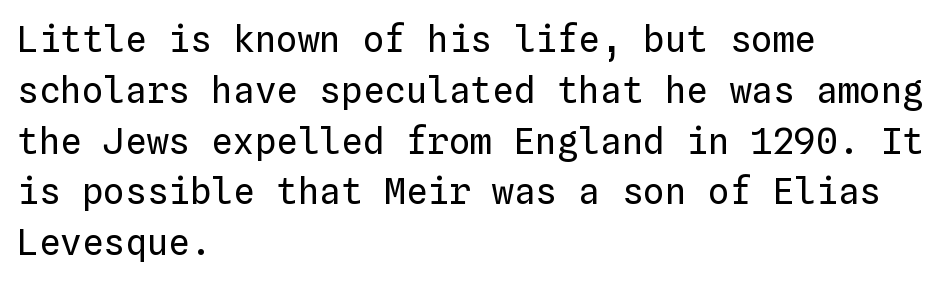
Horizontal bands of white between lines are of average thickness. Do the characters align in a grid? Yes, the font is monospaced. The passage shown is not bold in any degree. The letterforms sit shoulder to shoulder at normal distance. Clear beneath every line of the passage.
